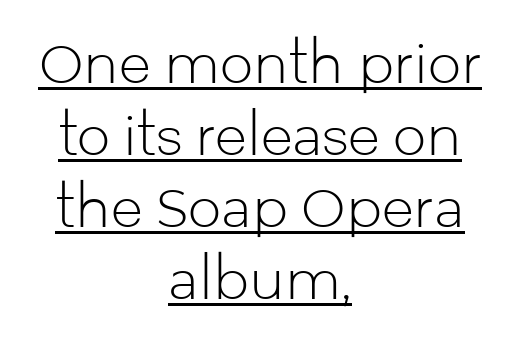
Q: Is the text bold? A: No.
Q: Is the text italic (slanted)? A: No, it is upright.
Q: Is the typeface a serif or a sans-serif typeface? A: Sans-serif.
Q: Is the text underlined? A: Yes.
Q: How is the paragraph aligned? A: Centered.
Q: Is the spacing between letters normal or unusually wide? A: Normal.
Q: Is the spacing between lines tight, normal or loose? A: Normal.
Q: Width (condensed, normal, or wide)? A: Normal.
Q: Stroke contrast? A: Low.
Q: x-height? A: Medium.
Q: Monospaced? A: No.
